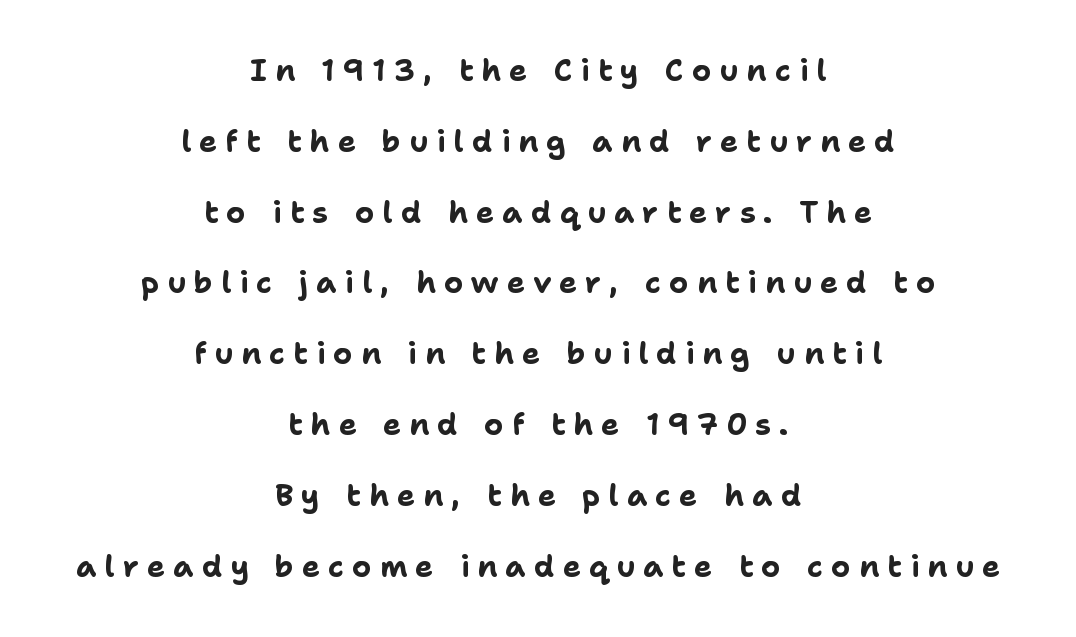
The specimen reads as upright at a glance. Observe the wide spacing: letters keep a clear distance from each other. You could not count columns in this text — the font is proportionally spaced. The passage shown stacks its lines with a broad gap. Examine the stroke ends and you'll find no serifs. Decoration check: the copy has no underline.
